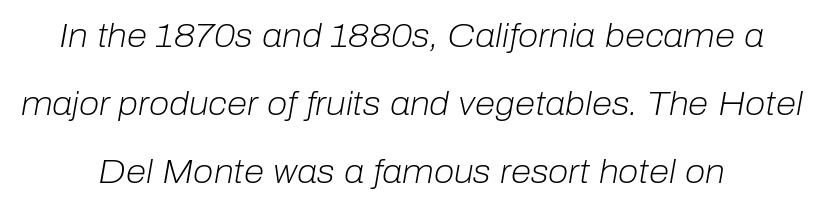
The image shows 33 px light type, italic (leaning right); set centered, loose line spacing (2.06x), normal letter spacing, not underlined; low stroke contrast and a medium x-height.
